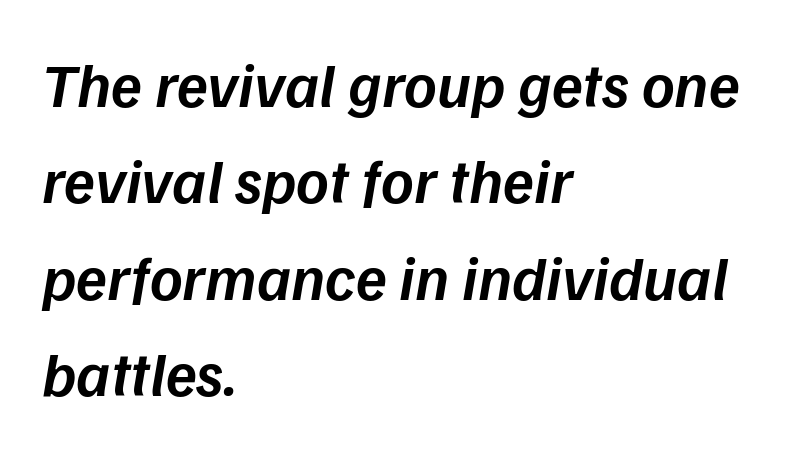
Q: Is the text bold? A: Semi-bold.
Q: Is the text italic (slanted)? A: Yes, it leans right by about 9 degrees.
Q: Is the text underlined? A: No.
Q: How is the paragraph aligned? A: Left-aligned.
Q: Is the spacing between letters normal or unusually wide? A: Normal.
Q: Is the spacing between lines tight, normal or loose? A: Normal.
Q: Width (condensed, normal, or wide)? A: Normal.
Q: Stroke contrast? A: Low.
Q: x-height? A: Medium.
Q: Monospaced? A: No.
